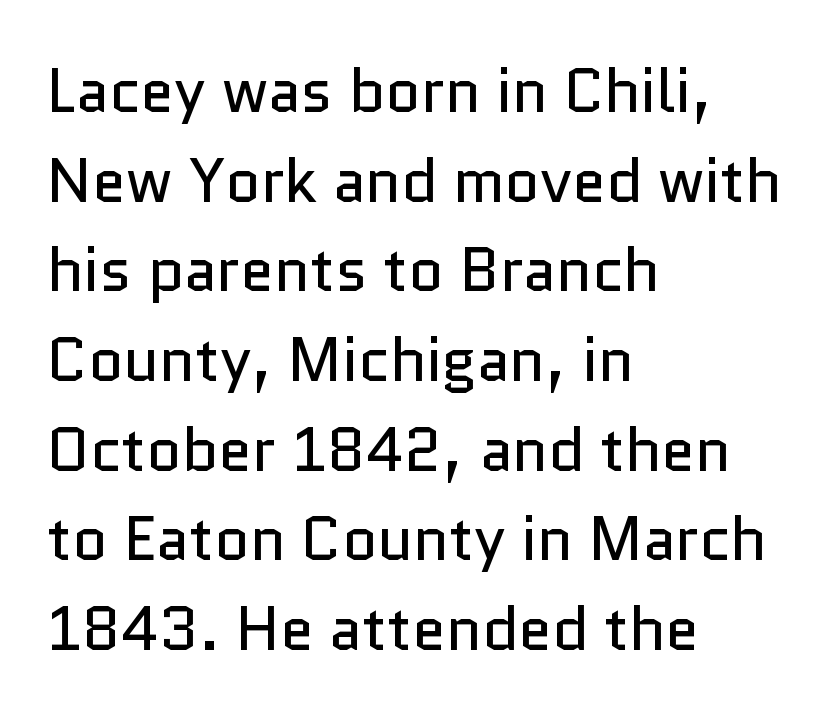
Q: Is the text bold? A: No.
Q: Is the text italic (slanted)? A: No, it is upright.
Q: Is the typeface a serif or a sans-serif typeface? A: Sans-serif.
Q: Is the text underlined? A: No.
Q: How is the paragraph aligned? A: Left-aligned.
Q: Is the spacing between letters normal or unusually wide? A: Normal.
Q: Is the spacing between lines tight, normal or loose? A: Normal.
Q: Width (condensed, normal, or wide)? A: Normal.
Q: Stroke contrast? A: Low.
Q: x-height? A: Medium.
Q: Monospaced? A: No.
